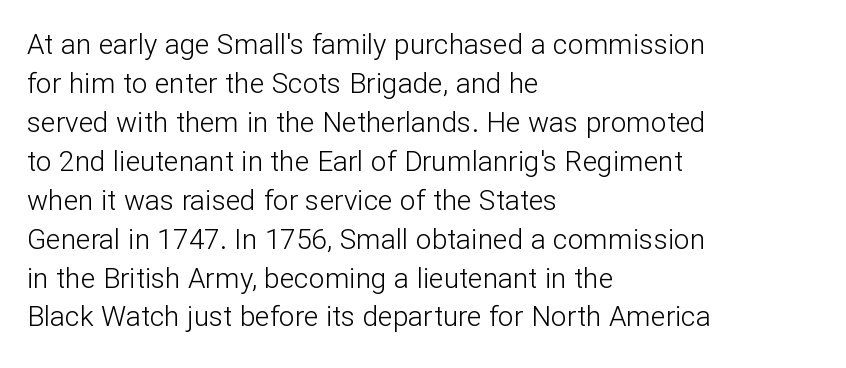
Here the glyphs are tracked normally, forming tight word shapes. Look at the bottom of the vertical strokes: they stop flat, with no serifs. A roman cut, with each character standing at attention. Reading down the column, the eye jumps a familiar distance to each next line. Underlining? Definitely not there. The letters advance in unequal steps, a hallmark of proportional type.
